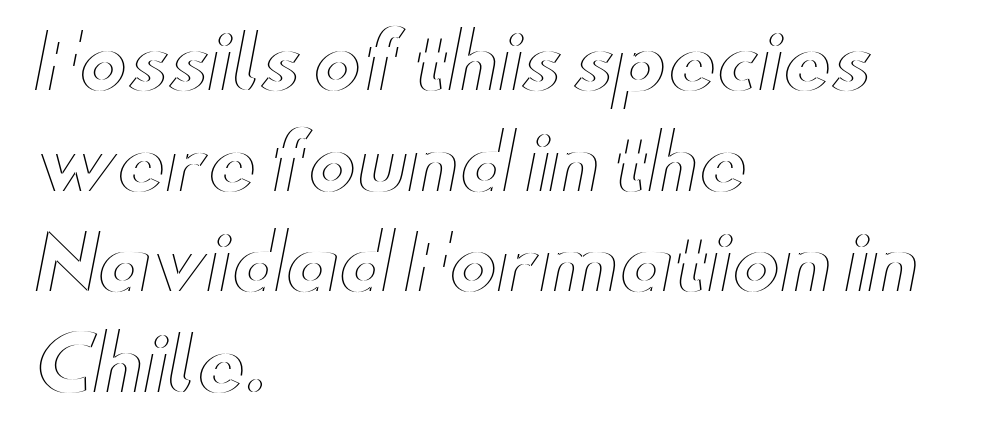
The image shows 73 px wide type; set left-aligned, normal line spacing (1.38x), normal letter spacing, not underlined; a small x-height.
